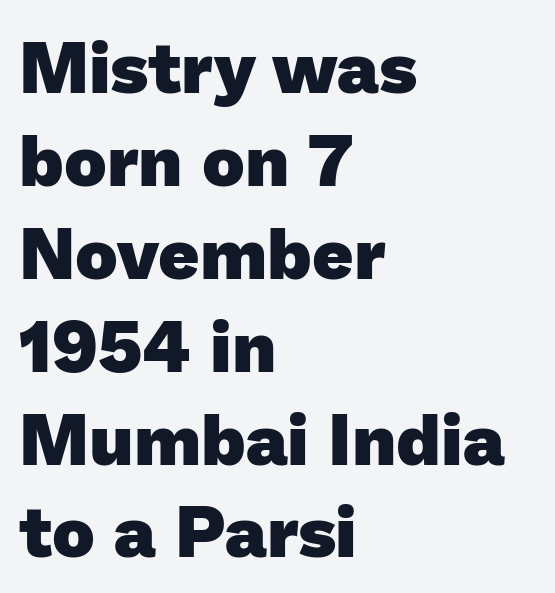
Set as a true bold cut, around the 700 mark. Check the space under the baseline: it is left empty. Casual observation: everything's shoved over to the left. The designer went with a sans here, leaving each stem footless. Quick note: interline space is typical. You could not count columns in this text — the font is proportionally spaced.
